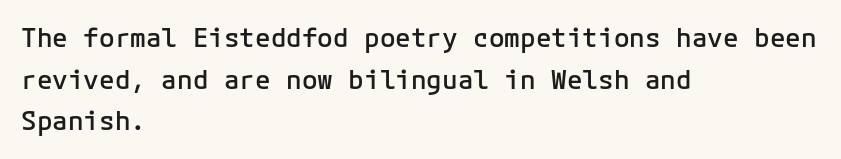
{"italic": "no", "bold": "semi", "underline": "no", "align": "left", "line_spacing": "normal", "line_spacing_ratio": 1.6, "letter_spacing": "normal", "letter_spacing_em": 0.0, "glyph_px": 26}
